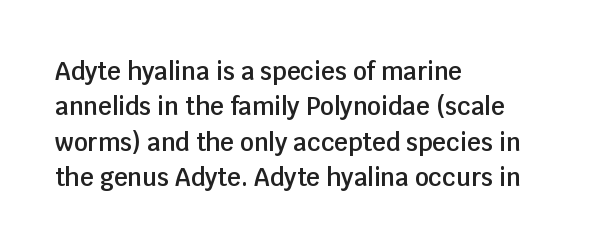
Q: Is the text bold? A: Semi-bold.
Q: Is the text italic (slanted)? A: No, it is upright.
Q: Is the text underlined? A: No.
Q: How is the paragraph aligned? A: Left-aligned.
Q: Is the spacing between letters normal or unusually wide? A: Normal.
Q: Is the spacing between lines tight, normal or loose? A: Normal.
